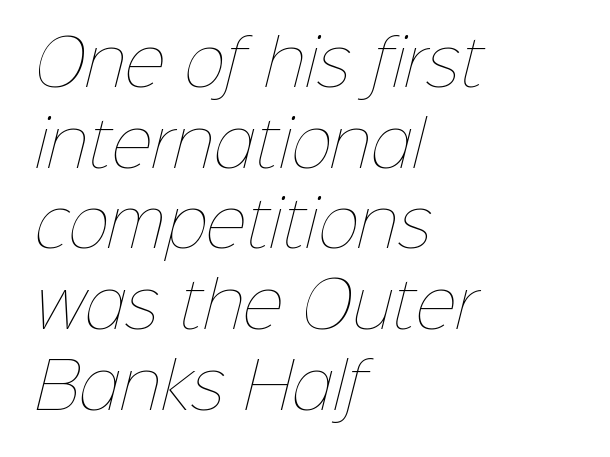
{"bold": "no", "weight": "thin", "width": "normal", "stroke_contrast": "low", "x_height": "medium", "monospaced": "no", "underline": "no", "align": "left", "line_spacing": "normal", "line_spacing_ratio": 1.28, "letter_spacing": "normal", "letter_spacing_em": 0.0, "glyph_px": 63}
